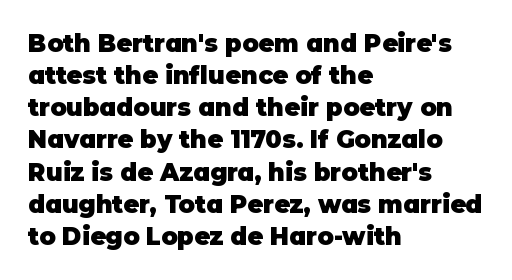
Q: Is the text bold? A: Yes.
Q: Is the text italic (slanted)? A: No, it is upright.
Q: Is the text underlined? A: No.
Q: How is the paragraph aligned? A: Left-aligned.
Q: Is the spacing between letters normal or unusually wide? A: Normal.
Q: Is the spacing between lines tight, normal or loose? A: Normal.
